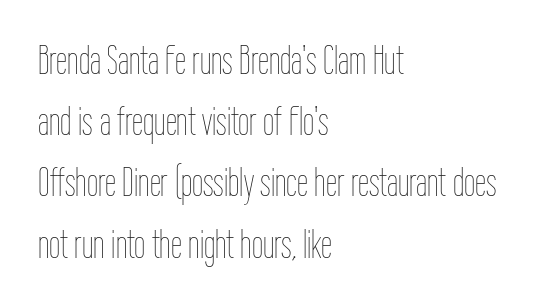
The image shows 40 px thin, condensed type, upright; set left-aligned, normal line spacing (1.53x), normal letter spacing, not underlined; low stroke contrast and a medium x-height.
